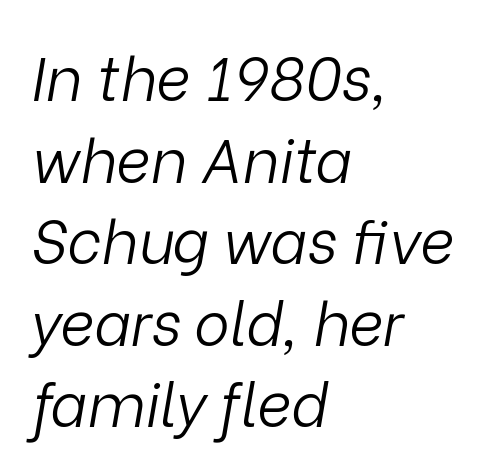
The image shows 60 px light type, italic (leaning right); set left-aligned, normal line spacing (1.36x), normal letter spacing, not underlined; low stroke contrast and a medium x-height.
